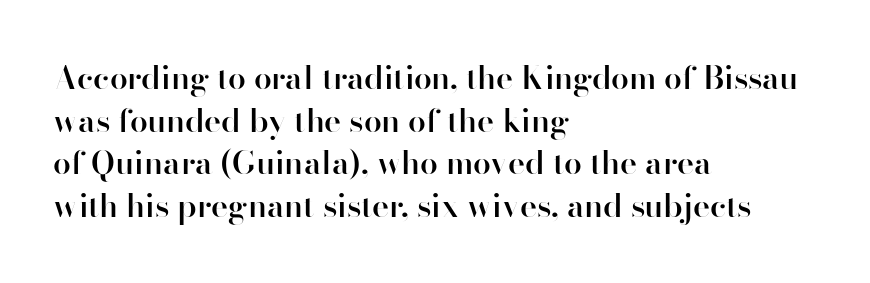
The image shows 32 px semibold sans-serif type, upright; set left-aligned, normal line spacing (1.33x), normal letter spacing, not underlined; high stroke contrast and a small x-height.
